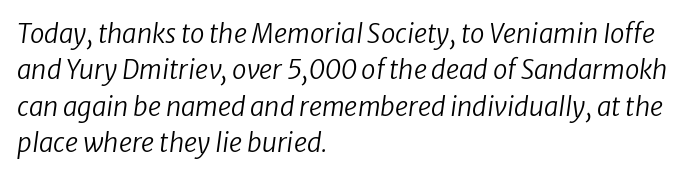
The glyphs are unaccompanied by any horizontal stroke below them. Letters have the restrained weight of plain body copy at most. In CSS terms this would be text-align: left. Regular leading.
